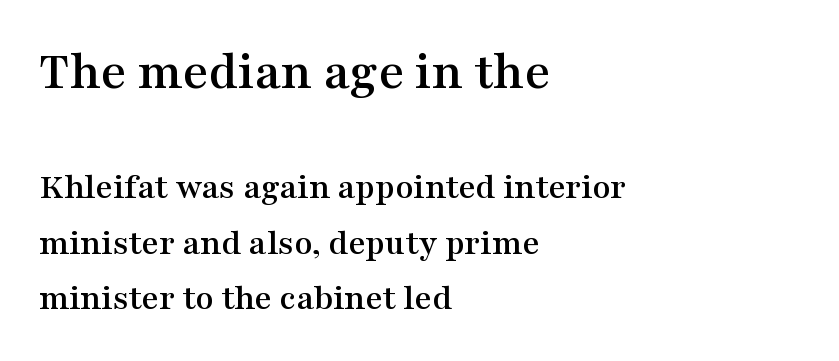
Q: Is the text italic (slanted)? A: No, it is upright.
Q: Is the typeface a serif or a sans-serif typeface? A: Serif.
Q: Is the text underlined? A: No.
Q: How is the paragraph aligned? A: Left-aligned.
Q: Is the spacing between letters normal or unusually wide? A: Normal.
Q: Is the spacing between lines tight, normal or loose? A: Normal.
Q: Which block of text is set in a larger size, the first (top) or the second (bottom)? A: The first (top) one.
Q: Width (condensed, normal, or wide)? A: Wide.
Q: Stroke contrast? A: Medium.
Q: x-height? A: Medium.
Q: Monospaced? A: No.
